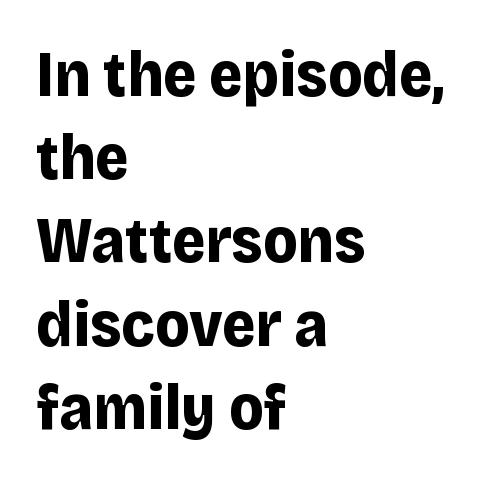
Each word holds together tightly as a unit, with standard inter-letter gaps. Serif or sans? Sans — the stroke terminals are bare. Descenders hang freely into open space. A normal amount of white space separates one row of letters from the next. Notice how thick the strokes are: this is what a full bold looks like.
